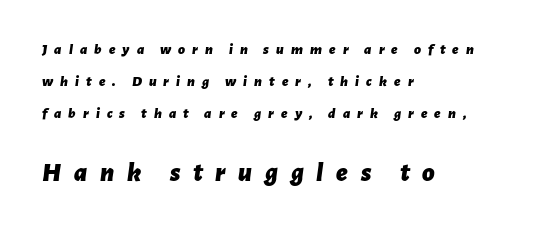
Q: Is the text bold? A: Yes.
Q: Is the text italic (slanted)? A: Yes, it leans right by about 7 degrees.
Q: Is the text underlined? A: No.
Q: How is the paragraph aligned? A: Left-aligned.
Q: Is the spacing between letters normal or unusually wide? A: Unusually wide.
Q: Is the spacing between lines tight, normal or loose? A: Loose.
Q: Which block of text is set in a larger size, the first (top) or the second (bottom)? A: The second (bottom) one.
